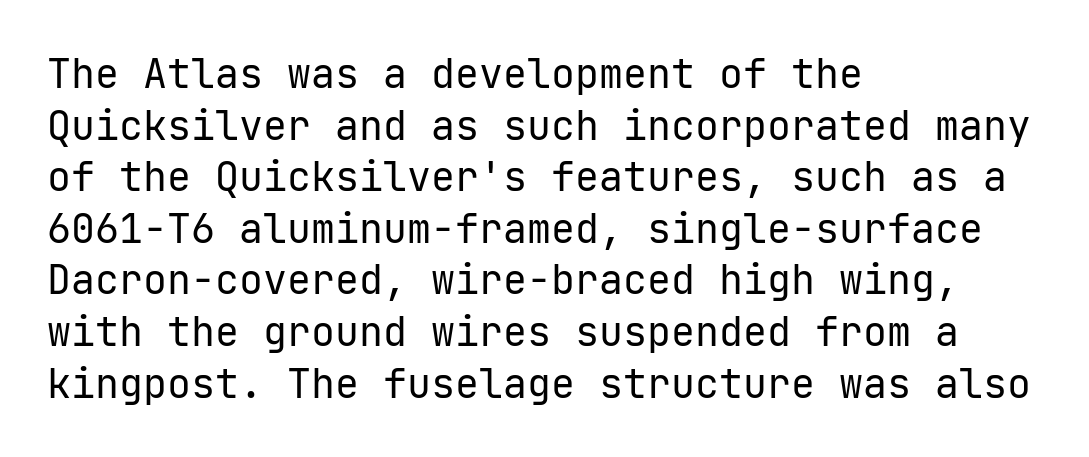
Tall strokes in this sample are plumb rather than angled. Reading down the block, your eye returns to a fixed left position each line. Does the type have serifs? No, each stem ends abruptly. Each row of text sits above clean, open space. The cut favours lightness, reaching ordinary text weight at its darkest.
